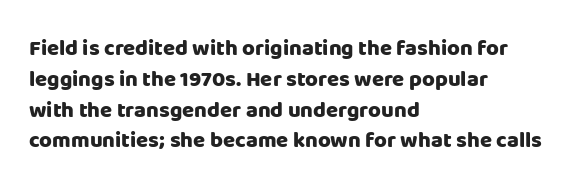
No italicization has been applied; the sample stays upright. The line-height multiplier appears to be the usual default. The face used here has the dense, thick strokes of a bold. Clear beneath every line of the passage. Each word holds together tightly as a unit, with standard inter-letter gaps. The typesetter chose a ragged-right arrangement here.
